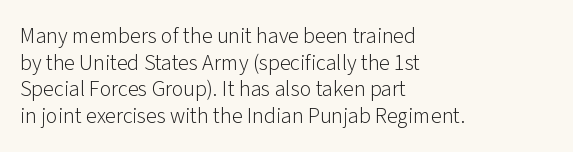
The image shows 22 px text type, upright; set left-aligned, line spacing 1.21x, normal letter spacing, not underlined.
